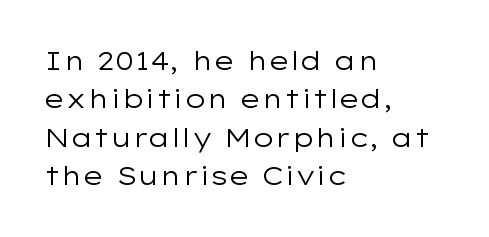
{"italic": "no", "bold": "no", "underline": "no", "align": "left", "line_spacing": "normal", "line_spacing_ratio": 1.48, "letter_spacing": "normal", "letter_spacing_em": 0.0, "glyph_px": 26}
